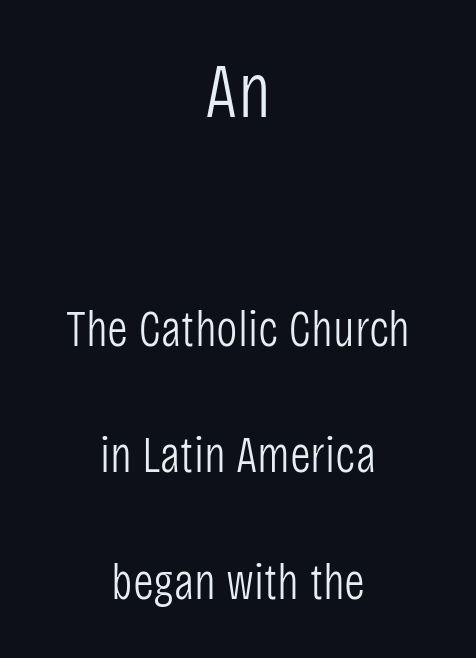
Q: Is the text bold? A: No.
Q: Is the text italic (slanted)? A: No, it is upright.
Q: Is the typeface a serif or a sans-serif typeface? A: Sans-serif.
Q: Is the text underlined? A: No.
Q: How is the paragraph aligned? A: Centered.
Q: Is the spacing between letters normal or unusually wide? A: Normal.
Q: Is the spacing between lines tight, normal or loose? A: Loose.
Q: Which block of text is set in a larger size, the first (top) or the second (bottom)? A: The first (top) one.
Q: Width (condensed, normal, or wide)? A: Condensed.
Q: Stroke contrast? A: Low.
Q: x-height? A: Large.
Q: Monospaced? A: No.
